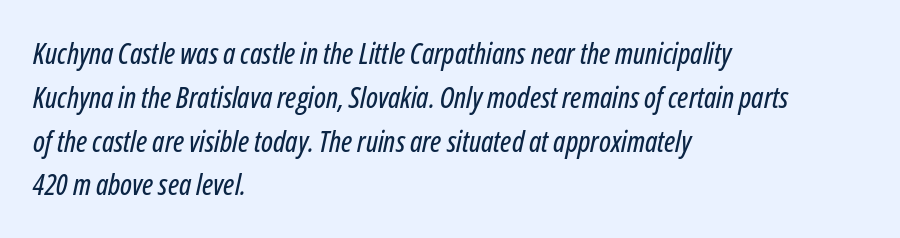
Character widths vary here, with narrow letters taking less room than wide ones. Glance below the letters and you will spot only blank space. The paragraph shown leans on its left margin. No extra tracking has been applied to these lines. This sample keeps an unexceptional amount of space between lines. Characters are canted at an angle relative to the baseline's perpendicular.
